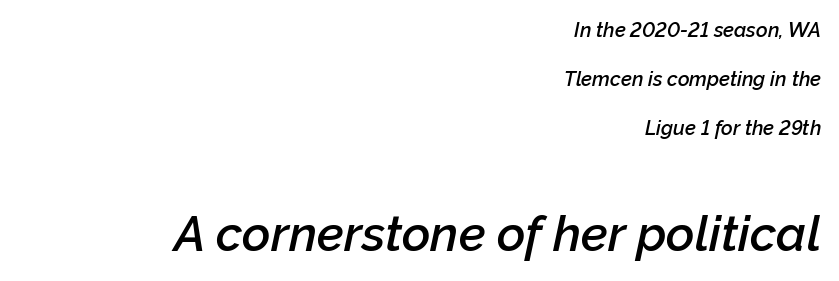
The passage shown is typed in a proportional face where columns would drift. A fair bit of extra ink — the face is semibold, not bold. Honestly, the rows look like they've been pulled way apart. Words float on clear page, feet unadorned. The block sitting lower on the canvas is the one with enlarged characters. Every row of glyphs terminates at an identical x-position on the right.
